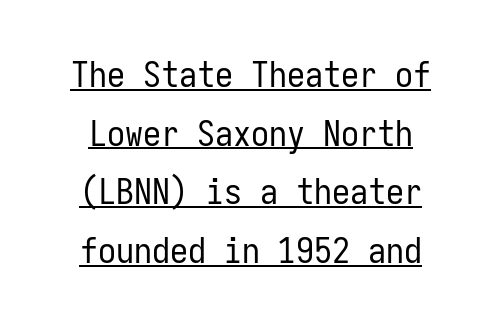
{"serif": "no", "italic": "no", "bold": "no", "weight": "regular", "width": "condensed", "stroke_contrast": "low", "x_height": "medium", "monospaced": "yes", "underline": "yes", "line_spacing": "normal", "line_spacing_ratio": 1.63, "letter_spacing": "normal", "letter_spacing_em": 0.0, "glyph_px": 36}
